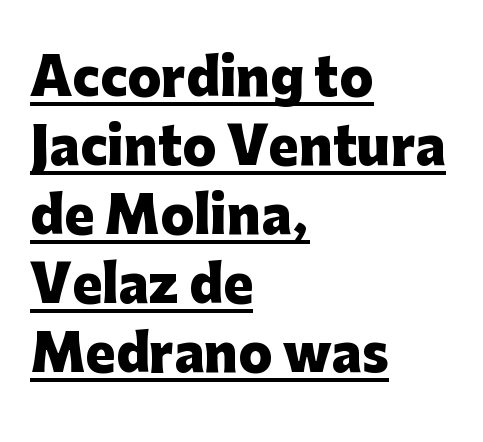
{"serif": "no", "italic": "no", "bold": "yes", "weight": "heavy", "width": "normal", "stroke_contrast": "low", "x_height": "medium", "monospaced": "no", "underline": "yes", "align": "left", "line_spacing": "normal", "line_spacing_ratio": 1.38, "letter_spacing": "normal", "letter_spacing_em": 0.0, "glyph_px": 50}
